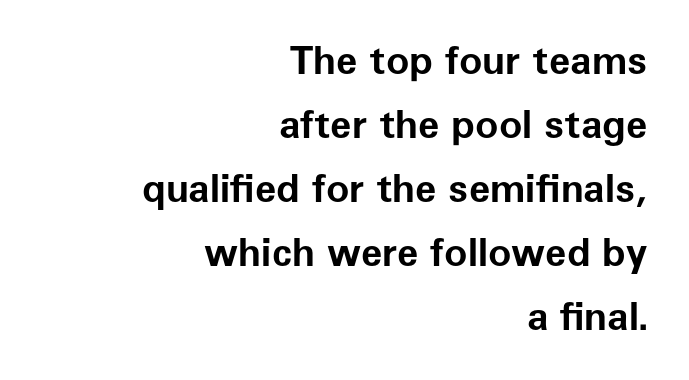
These lines keep a tight, regular rhythm from letter to letter. These lines sit exactly where default settings would place them. Looks like regular typesetting: each glyph gets only the width it needs. Posture: upright roman. These lines are composed in type without serifs. The passage shown is emphatically bold.
